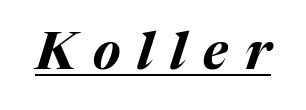
Emphasis by weight is at full strength: bold. Varying glyph widths throughout — classic text-font behaviour. In designer terms, the underline attribute is active on this setting. When letters slant like this, we call the style italic. The face used here is rendered with a markedly widened letterfit.
